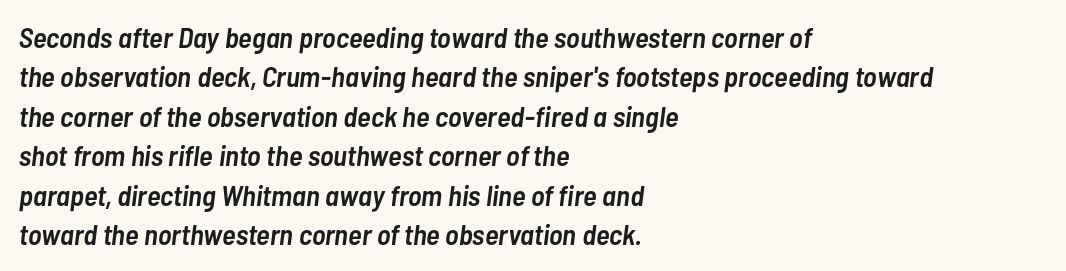
Q: Is the text bold? A: Semi-bold.
Q: Is the text italic (slanted)? A: Yes, it leans right by about 7 degrees.
Q: Is the text underlined? A: No.
Q: How is the paragraph aligned? A: Left-aligned.
Q: Is the spacing between letters normal or unusually wide? A: Normal.
Q: Is the spacing between lines tight, normal or loose? A: Normal.
Q: Width (condensed, normal, or wide)? A: Condensed.
Q: Stroke contrast? A: Low.
Q: x-height? A: Medium.
Q: Monospaced? A: No.
